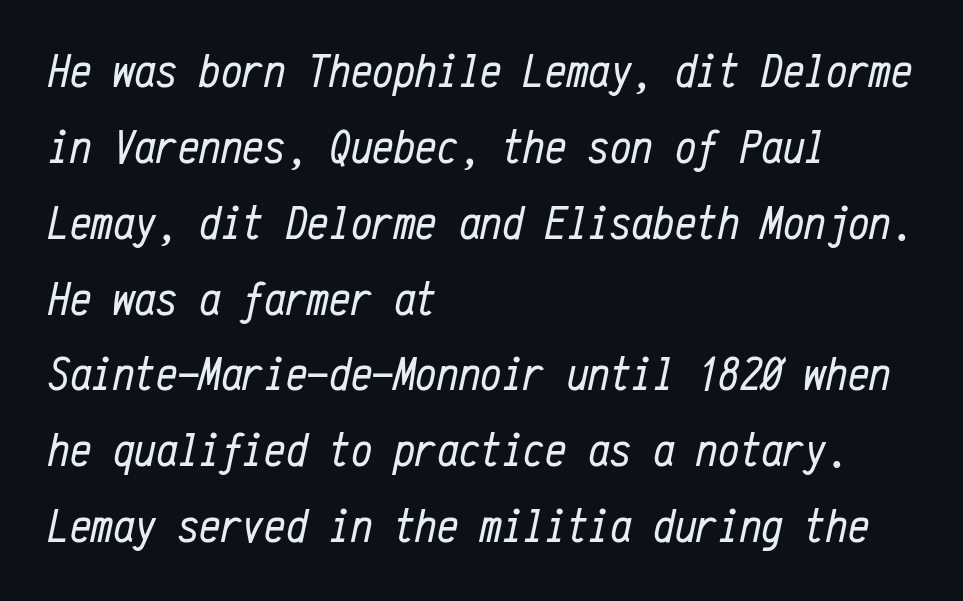
The image shows 48 px regular-weight, condensed type, italic (leaning right), monospaced; set left-aligned, normal line spacing (1.58x), normal letter spacing, not underlined; low stroke contrast and a medium x-height.
